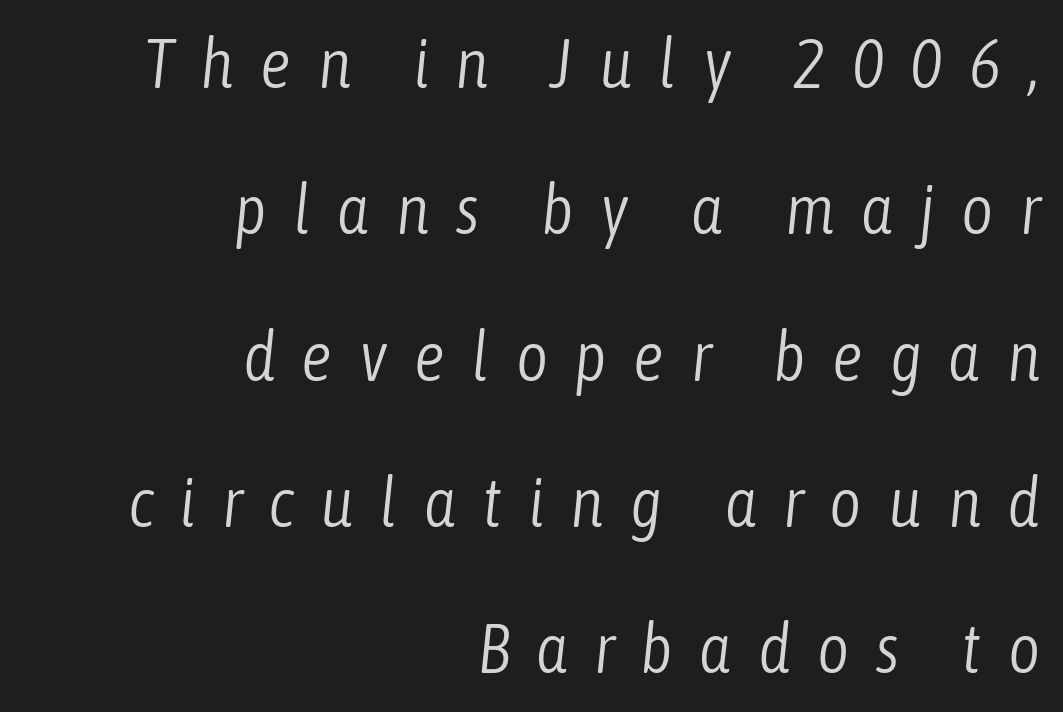
{"italic": "yes", "lean": "right", "slant_degrees": 6, "bold": "no", "weight": "light", "width": "condensed", "stroke_contrast": "low", "x_height": "medium", "monospaced": "no", "underline": "no", "align": "right", "line_spacing": "loose", "line_spacing_ratio": 2.12, "letter_spacing": "wide", "letter_spacing_em": 0.38, "glyph_px": 69}
